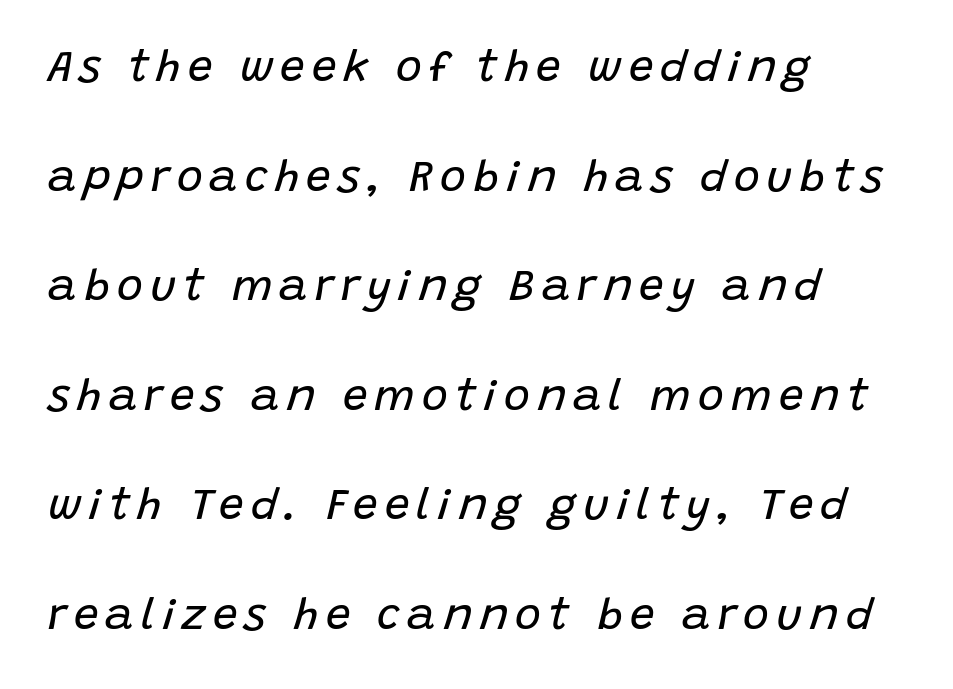
{"italic": "yes", "lean": "right", "slant_degrees": 15, "bold": "no", "weight": "regular", "width": "normal", "stroke_contrast": "low", "x_height": "large", "monospaced": "no", "underline": "no", "align": "left", "line_spacing": "loose", "line_spacing_ratio": 2.49, "glyph_px": 44}
